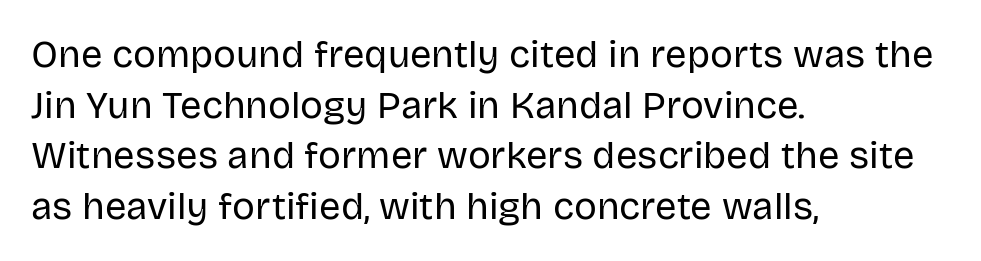
Q: Is the text bold? A: No.
Q: Is the text italic (slanted)? A: No, it is upright.
Q: Is the typeface a serif or a sans-serif typeface? A: Sans-serif.
Q: Is the text underlined? A: No.
Q: How is the paragraph aligned? A: Left-aligned.
Q: Is the spacing between letters normal or unusually wide? A: Normal.
Q: Is the spacing between lines tight, normal or loose? A: Normal.
Q: Width (condensed, normal, or wide)? A: Normal.
Q: Stroke contrast? A: Low.
Q: x-height? A: Large.
Q: Monospaced? A: No.
